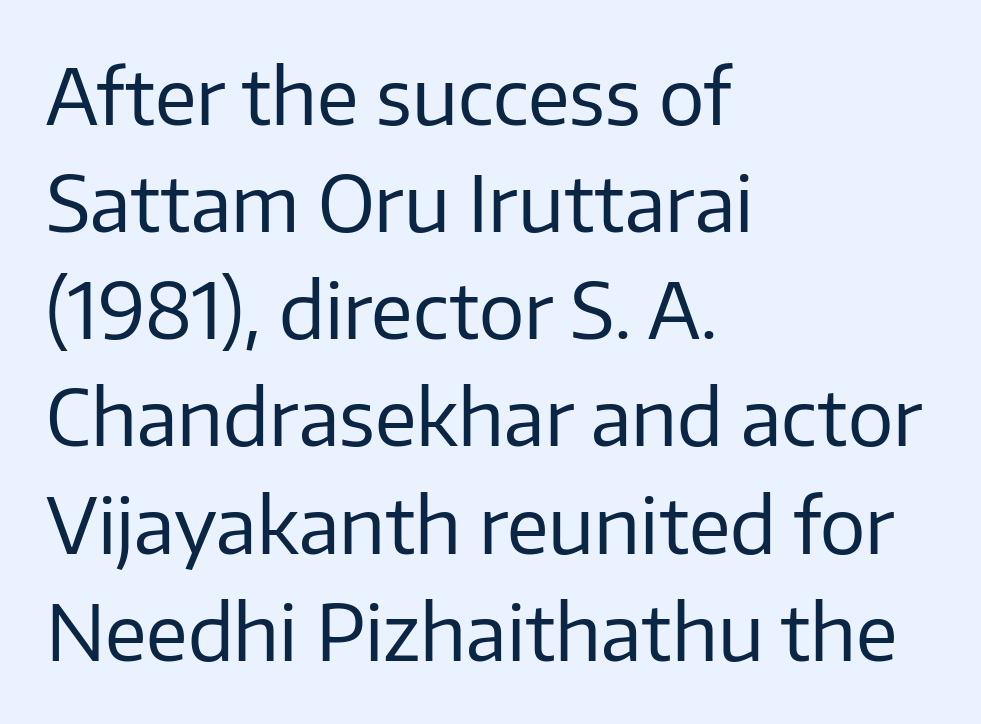
Q: Is the text bold? A: No.
Q: Is the text italic (slanted)? A: No, it is upright.
Q: Is the typeface a serif or a sans-serif typeface? A: Sans-serif.
Q: Is the text underlined? A: No.
Q: How is the paragraph aligned? A: Left-aligned.
Q: Is the spacing between letters normal or unusually wide? A: Normal.
Q: Is the spacing between lines tight, normal or loose? A: Normal.
Q: Width (condensed, normal, or wide)? A: Normal.
Q: Stroke contrast? A: Low.
Q: x-height? A: Medium.
Q: Monospaced? A: No.
